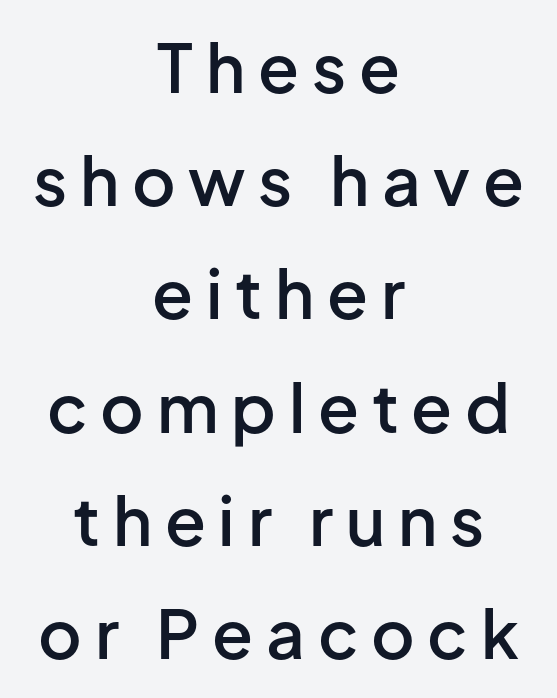
Decoration check: the copy has no underline. The rendering shows plain stroke endings on the letterforms — a sans-serif design. No italicization has been applied; the sample stays upright. The rendering uses a semibold face; strokes are thickened but not to full bold. This rendering uses center alignment, leaving both contours irregular but symmetric. Note the varied advance widths — an 'i' is clearly narrower than an 'm'.
